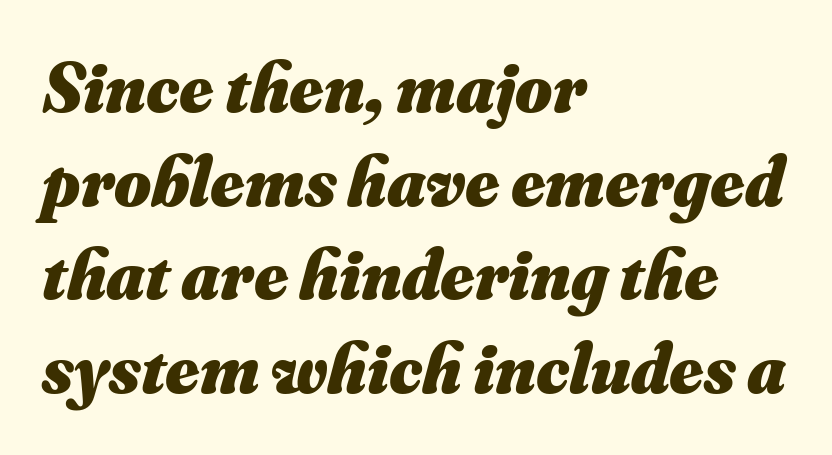
The image shows 71 px heavy type, italic (leaning right); set left-aligned, normal line spacing (1.32x), normal letter spacing, not underlined; medium stroke contrast and a small x-height.
